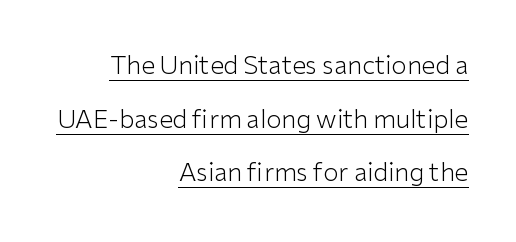
This is roman type, the default non-slanted kind. Somebody hit Ctrl+U on this one — the words are underlined. Regarding leading, the lines here are spaced well apart. The face used here is rendered with its standard letterfit.
